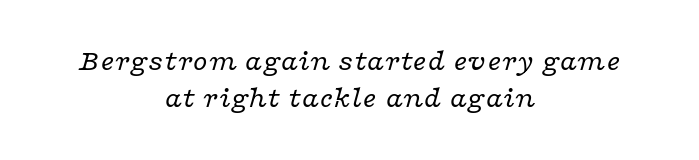
The image shows 30 px regular-weight, wide serif type, italic (leaning right); set centered, line spacing 1.22x, normal letter spacing, not underlined; low stroke contrast and a medium x-height.
